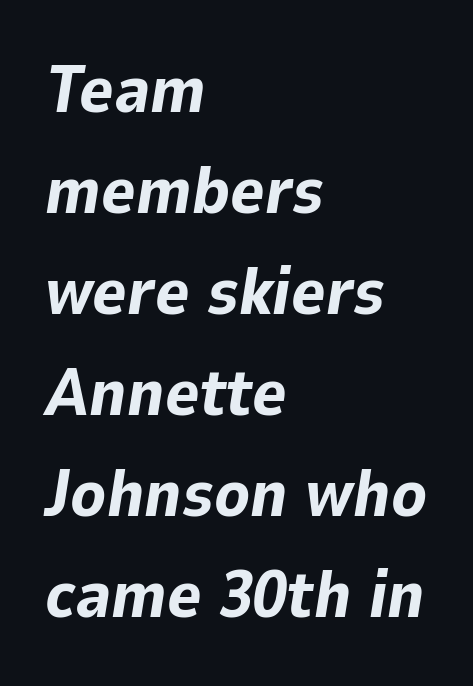
{"italic": "yes", "lean": "right", "slant_degrees": 9, "bold": "yes", "weight": "bold", "width": "normal", "stroke_contrast": "low", "x_height": "medium", "monospaced": "no", "underline": "no", "align": "left", "line_spacing": "normal", "line_spacing_ratio": 1.53, "letter_spacing": "normal", "letter_spacing_em": 0.0, "glyph_px": 66}
